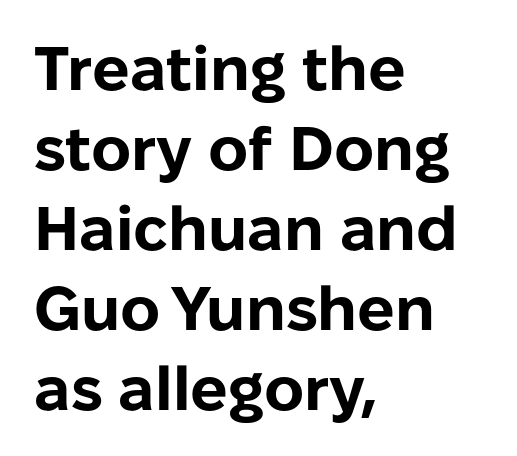
Q: Is the text bold? A: Yes.
Q: Is the text italic (slanted)? A: No, it is upright.
Q: Is the typeface a serif or a sans-serif typeface? A: Sans-serif.
Q: Is the text underlined? A: No.
Q: How is the paragraph aligned? A: Left-aligned.
Q: Is the spacing between letters normal or unusually wide? A: Normal.
Q: Is the spacing between lines tight, normal or loose? A: Normal.
Q: Width (condensed, normal, or wide)? A: Normal.
Q: Stroke contrast? A: Low.
Q: x-height? A: Medium.
Q: Monospaced? A: No.
